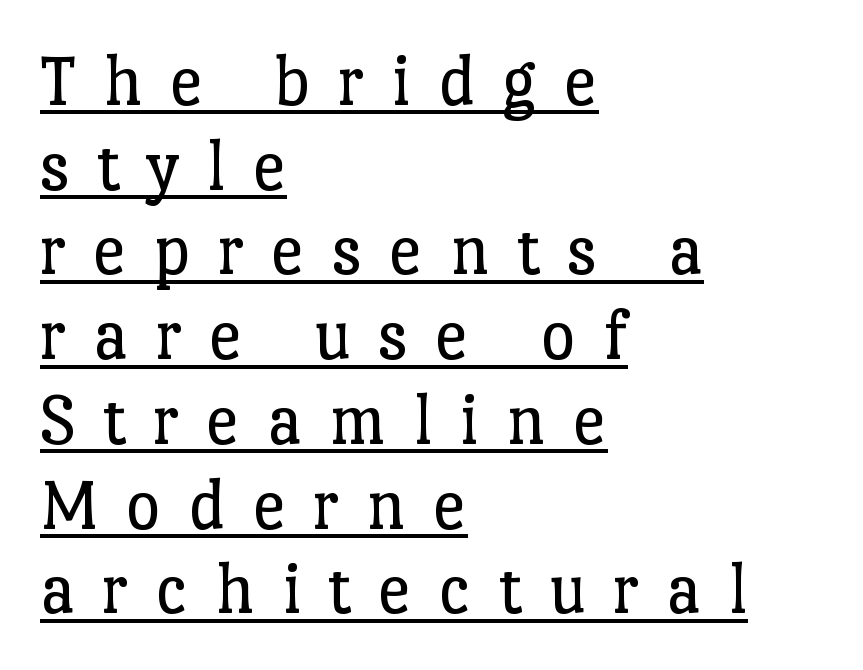
Horizontal bands of white between lines are thin slivers. The letterforms stand isolated, each surrounded by extra space. Stems here are at most as thick as an everyday book face. Proportional: the letters do not fall into vertical columns. Horizontally, the lines are justified to the leading edge only.
